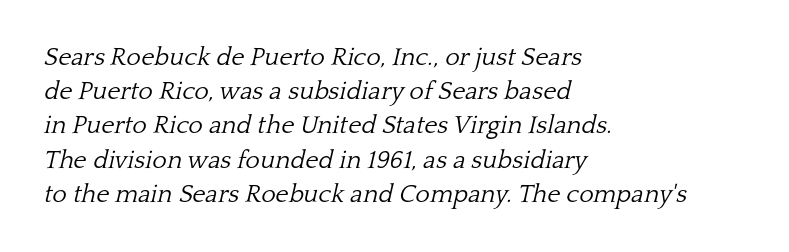
The zone under the glyphs is completely vacant. In terms of leading, this rendering sits right in the middle. The typesetter chose a ragged-right arrangement here. Weight: not bold — regular or lighter. The type is set solid horizontally, with unmodified tracking. In terms of posture, this sample is oblique.
